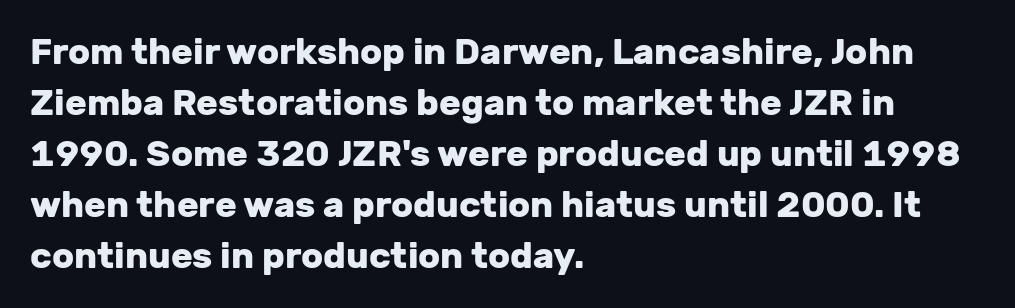
{"serif": "no", "italic": "no", "bold": "yes", "weight": "heavy", "width": "normal", "stroke_contrast": "low", "x_height": "medium", "monospaced": "no", "underline": "no", "align": "left", "line_spacing": "normal", "line_spacing_ratio": 1.42, "letter_spacing": "normal", "letter_spacing_em": 0.0, "glyph_px": 36}
